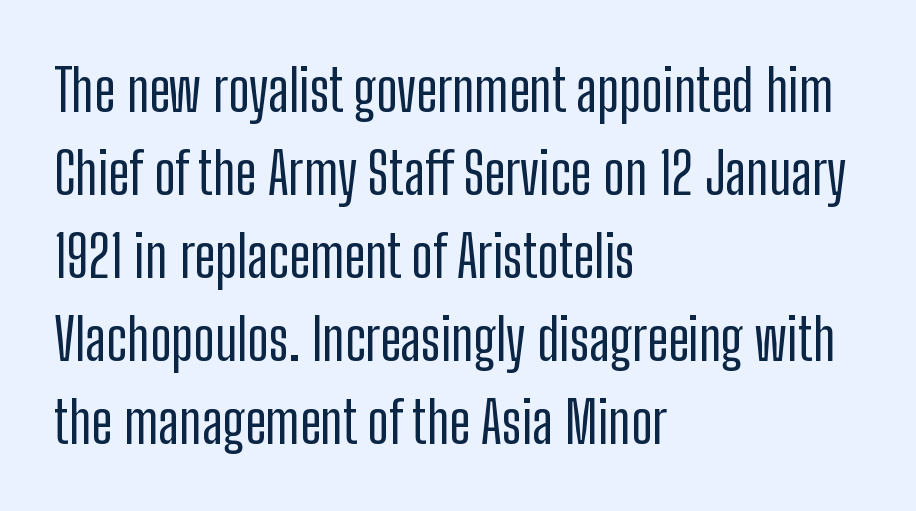
{"serif": "no", "italic": "no", "width": "condensed", "stroke_contrast": "low", "x_height": "medium", "monospaced": "no", "underline": "no", "align": "left", "line_spacing": "normal", "line_spacing_ratio": 1.43, "letter_spacing": "normal", "letter_spacing_em": 0.0, "glyph_px": 58}
